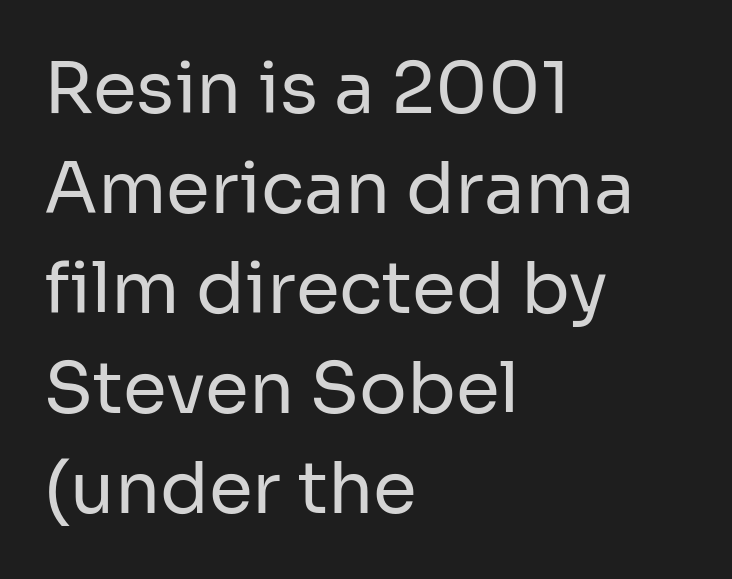
Q: Is the text bold? A: No.
Q: Is the text italic (slanted)? A: No, it is upright.
Q: Is the typeface a serif or a sans-serif typeface? A: Sans-serif.
Q: Is the text underlined? A: No.
Q: How is the paragraph aligned? A: Left-aligned.
Q: Is the spacing between letters normal or unusually wide? A: Normal.
Q: Is the spacing between lines tight, normal or loose? A: Normal.
Q: Width (condensed, normal, or wide)? A: Normal.
Q: Stroke contrast? A: Low.
Q: x-height? A: Medium.
Q: Monospaced? A: No.
